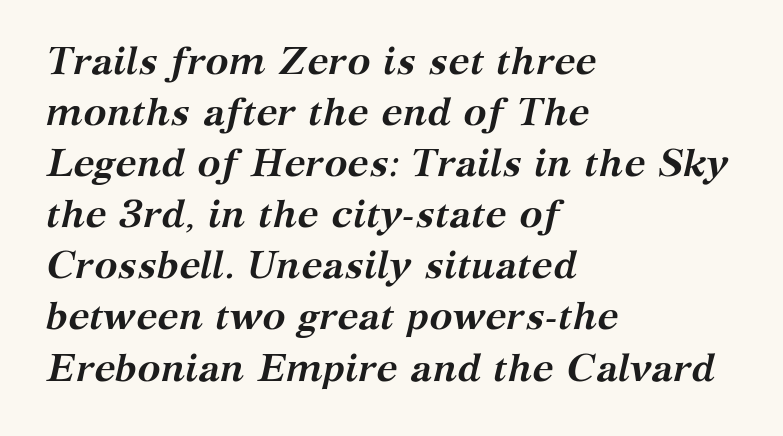
The image shows 39 px semibold serif type, italic (leaning right); set left-aligned, normal line spacing (1.31x), normal letter spacing, not underlined; medium stroke contrast and a medium x-height.
